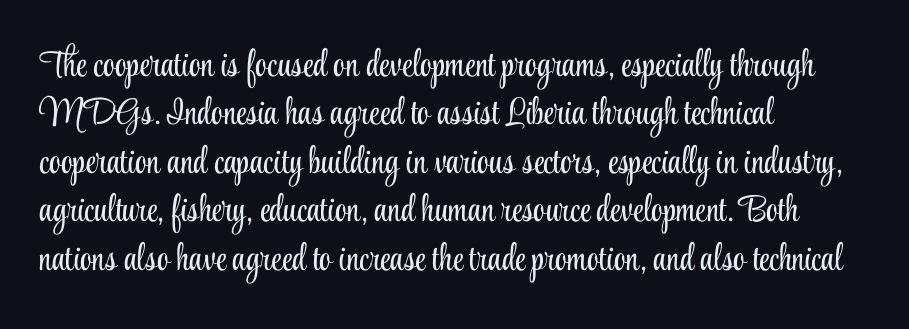
{"serif": "yes", "bold": "no", "weight": "light", "width": "condensed", "stroke_contrast": "low", "x_height": "small", "monospaced": "no", "underline": "no", "align": "left", "line_spacing": "normal", "line_spacing_ratio": 1.31, "letter_spacing": "normal", "letter_spacing_em": 0.0, "glyph_px": 37}
